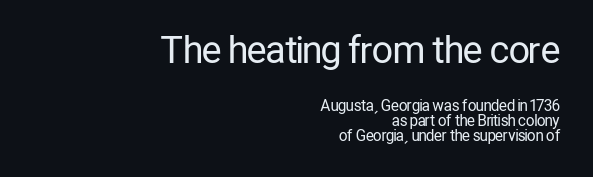
{"serif": "no", "italic": "no", "bold": "no", "weight": "regular", "width": "condensed", "stroke_contrast": "low", "x_height": "medium", "monospaced": "no", "underline": "no", "align": "right", "line_spacing": "tight", "line_spacing_ratio": 0.99, "letter_spacing": "normal", "letter_spacing_em": 0.0, "larger_block": "first", "size_ratio": 2.47, "glyph_px": 37}
